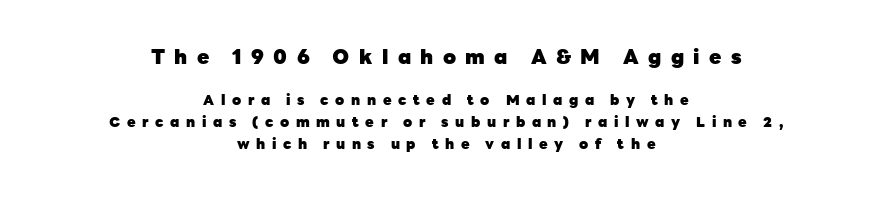
Q: Is the text bold? A: Yes.
Q: Is the text italic (slanted)? A: No, it is upright.
Q: Is the text underlined? A: No.
Q: How is the paragraph aligned? A: Centered.
Q: Is the spacing between letters normal or unusually wide? A: Unusually wide.
Q: Is the spacing between lines tight, normal or loose? A: Normal.
Q: Which block of text is set in a larger size, the first (top) or the second (bottom)? A: The first (top) one.
